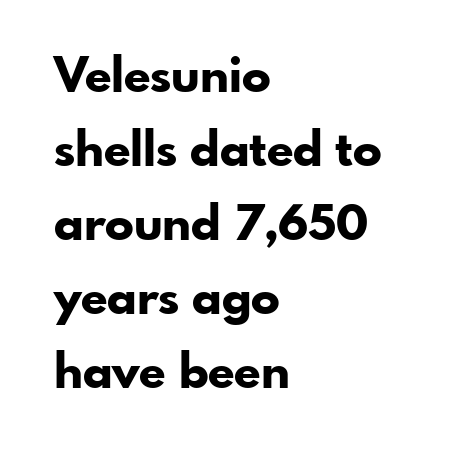
{"serif": "no", "italic": "no", "bold": "yes", "weight": "bold", "width": "normal", "stroke_contrast": "low", "x_height": "small", "monospaced": "no", "underline": "no", "align": "left", "line_spacing": "normal", "line_spacing_ratio": 1.54, "letter_spacing": "normal", "letter_spacing_em": 0.0, "glyph_px": 48}
